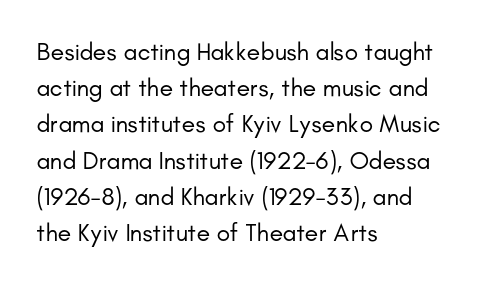
Q: Is the text bold? A: No.
Q: Is the text italic (slanted)? A: No, it is upright.
Q: Is the text underlined? A: No.
Q: How is the paragraph aligned? A: Left-aligned.
Q: Is the spacing between letters normal or unusually wide? A: Normal.
Q: Is the spacing between lines tight, normal or loose? A: Normal.
